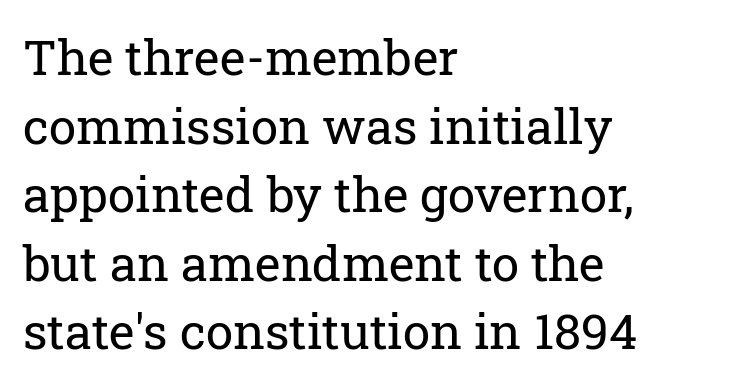
This rendering uses left alignment, leaving the right contour irregular. These lines keep a tight, regular rhythm from letter to letter. Compared with typical paragraphs, the rows here are spaced about the same. Unmarked baselines from the first word to the last. Here the designer chose a conventional face with non-uniform glyph widths. A typesetter would label this face a serif.
